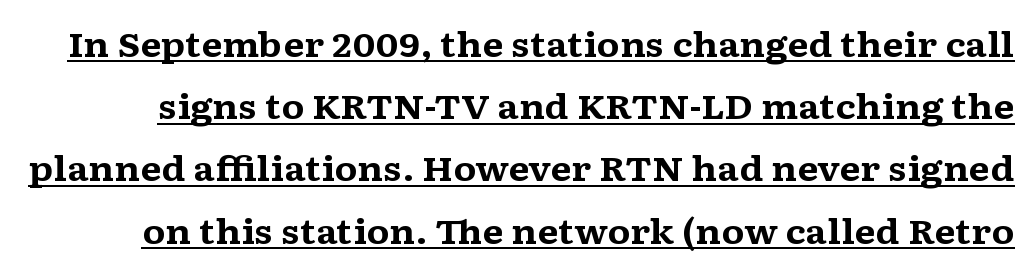
You can see a thin bar hugging the bottom of the glyphs. No extra tracking has been applied to these lines. Observe the serifs anchoring each vertical stroke in this sample. Every stem runs plumb, perpendicular to the baseline. Students, this is bold: see how much ink each stroke carries. The face used here is proportionally spaced, like ordinary book or web type.
